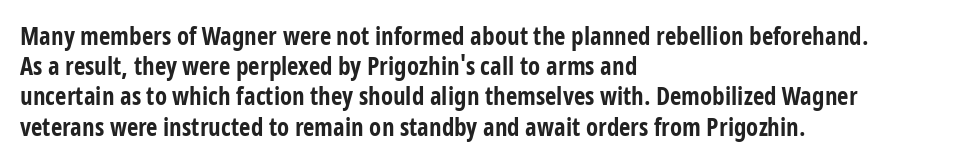
The passage shown is emphatically bold. The space directly below the letters is spotless. Tracking here is standard; glyphs follow each other at the usual distance. Where is the straight margin? On the left.
